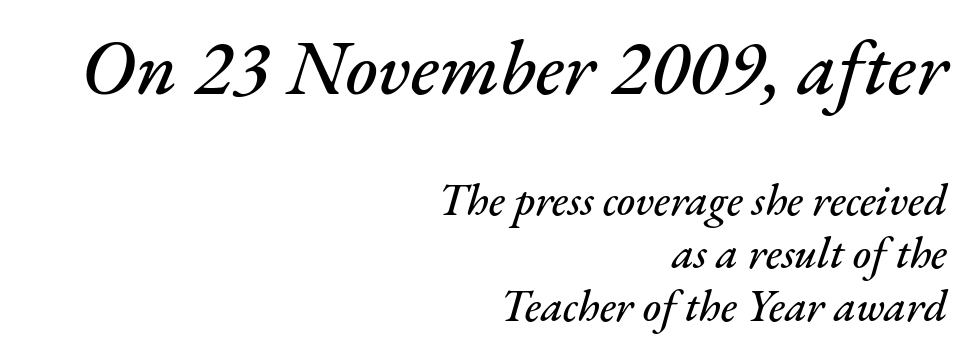
The passage shown is typed in a proportional face where columns would drift. Compared with typical body copy, the letter spacing here is the same. Teacher's note: observe the even right margin — that is flush-right alignment. Does the bottom block carry the larger type? No, the top block does. A typesetter would mark this as italic. The strip under each line holds only bare page.
